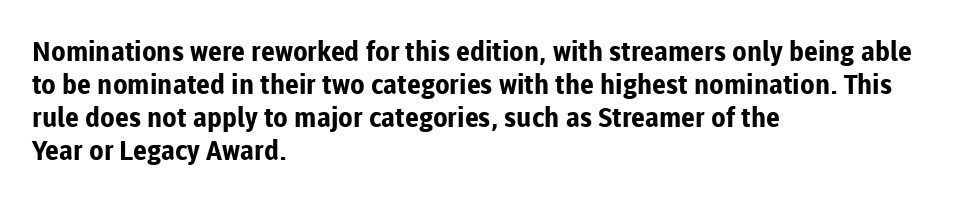
Words float on clear page, feet unadorned. Does the lettering tilt? It doesn't — this is upright. Visually the block forms a straight wall on the left and a jagged coastline on the right. These words are printed bold, with thick strokes throughout. Characters follow at the spacing the type designer built in.
